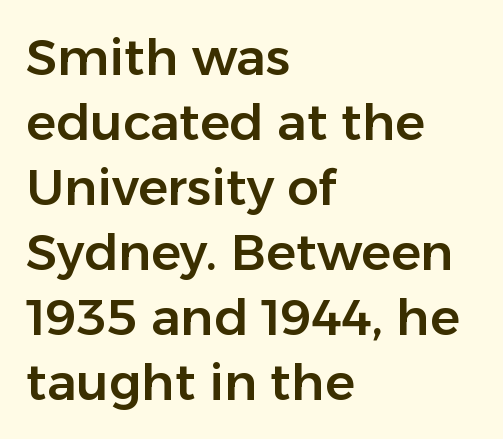
{"serif": "no", "italic": "no", "width": "normal", "stroke_contrast": "low", "x_height": "medium", "monospaced": "no", "underline": "no", "align": "left", "line_spacing": "normal", "line_spacing_ratio": 1.3, "letter_spacing": "normal", "letter_spacing_em": 0.0, "glyph_px": 50}
